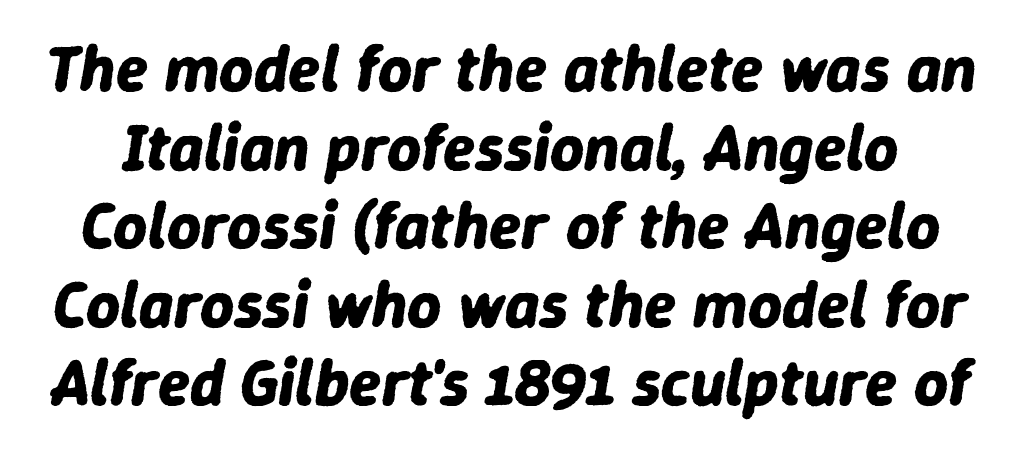
Q: Is the text bold? A: Yes.
Q: Is the text italic (slanted)? A: Yes, it leans right by about 9 degrees.
Q: Is the text underlined? A: No.
Q: Is the spacing between letters normal or unusually wide? A: Normal.
Q: Width (condensed, normal, or wide)? A: Normal.
Q: Stroke contrast? A: Low.
Q: x-height? A: Medium.
Q: Monospaced? A: No.
